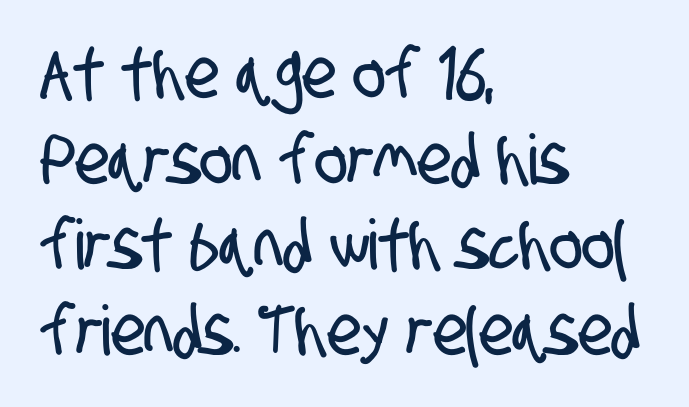
This rendering features lettering with no underline. Nothing sits at the stroke ends, so this counts as sans-serif. Is this a fixed-width face? No — the glyphs have proportional, varying widths. The compositor pushed each line to the left boundary. No extra tracking has been applied to these lines.
